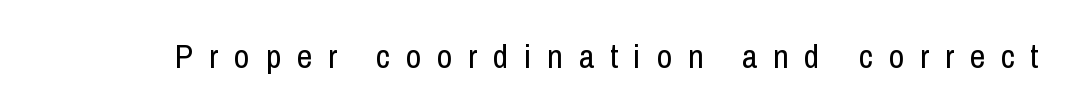
{"serif": "no", "italic": "no", "bold": "no", "weight": "regular", "width": "condensed", "stroke_contrast": "low", "x_height": "medium", "monospaced": "no", "underline": "no", "letter_spacing": "wide", "letter_spacing_em": 0.46, "glyph_px": 34}
